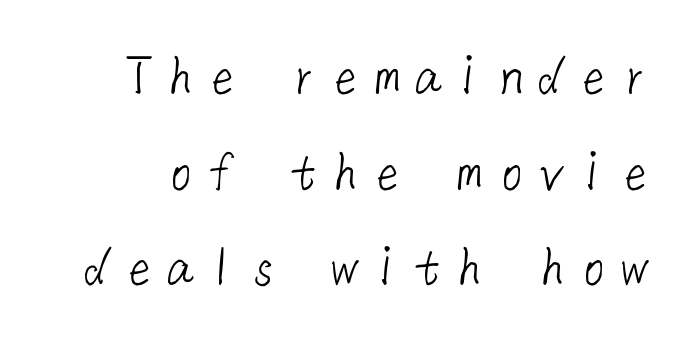
Q: Is the text bold? A: No.
Q: Is the typeface a serif or a sans-serif typeface? A: Sans-serif.
Q: Is the text underlined? A: No.
Q: Is the spacing between letters normal or unusually wide? A: Unusually wide.
Q: Is the spacing between lines tight, normal or loose? A: Normal.
Q: Width (condensed, normal, or wide)? A: Normal.
Q: Stroke contrast? A: Low.
Q: x-height? A: Medium.
